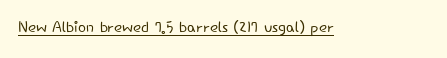
{"italic": "no", "bold": "no", "underline": "yes", "letter_spacing": "normal", "letter_spacing_em": 0.0, "glyph_px": 21}
